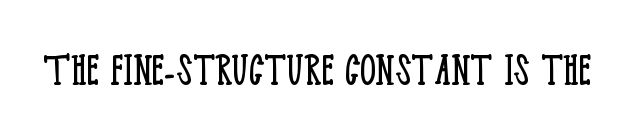
{"serif": "yes", "italic": "no", "bold": "no", "weight": "light", "width": "condensed", "stroke_contrast": "low", "x_height": "large", "monospaced": "no", "underline": "no", "letter_spacing": "normal", "letter_spacing_em": 0.0, "glyph_px": 50}
